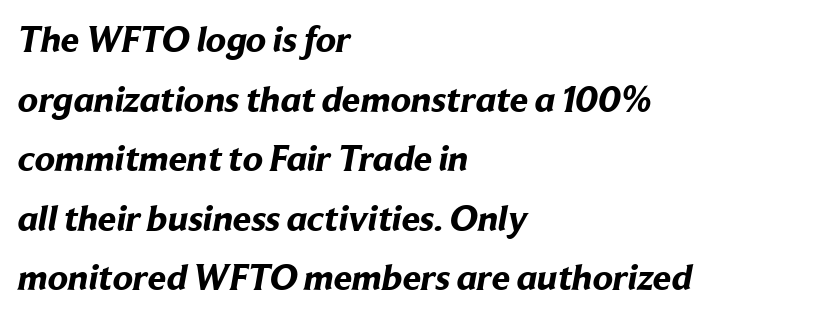
{"serif": "no", "bold": "yes", "weight": "bold", "width": "normal", "stroke_contrast": "low", "x_height": "medium", "monospaced": "no", "underline": "no", "align": "left", "line_spacing": "normal", "line_spacing_ratio": 1.61, "letter_spacing": "normal", "letter_spacing_em": 0.0, "glyph_px": 37}
